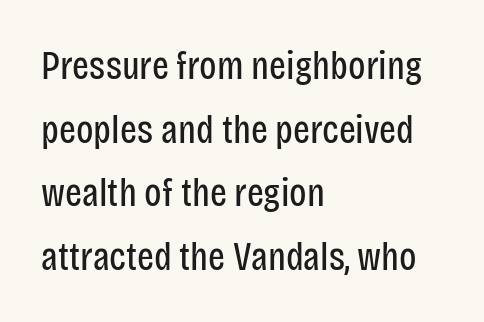
{"serif": "no", "italic": "no", "bold": "no", "weight": "regular", "width": "condensed", "stroke_contrast": "low", "x_height": "large", "monospaced": "no", "underline": "no", "align": "left", "line_spacing": "normal", "line_spacing_ratio": 1.59, "letter_spacing": "normal", "letter_spacing_em": 0.0, "glyph_px": 40}
